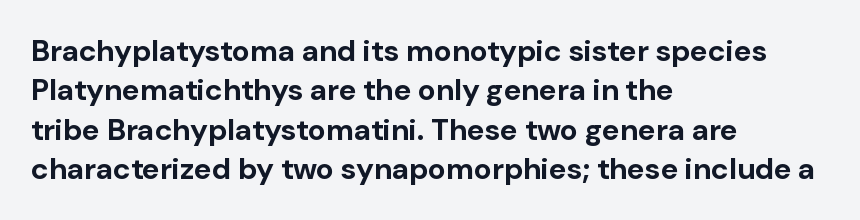
Q: Is the text bold? A: Yes.
Q: Is the text italic (slanted)? A: No, it is upright.
Q: Is the typeface a serif or a sans-serif typeface? A: Sans-serif.
Q: Is the text underlined? A: No.
Q: How is the paragraph aligned? A: Left-aligned.
Q: Is the spacing between letters normal or unusually wide? A: Normal.
Q: Is the spacing between lines tight, normal or loose? A: Normal.
Q: Width (condensed, normal, or wide)? A: Normal.
Q: Stroke contrast? A: Low.
Q: x-height? A: Medium.
Q: Monospaced? A: No.
